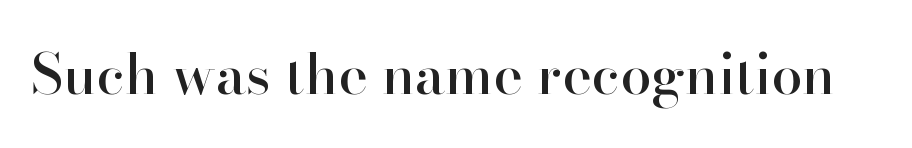
Q: Is the text italic (slanted)? A: No, it is upright.
Q: Is the typeface a serif or a sans-serif typeface? A: Serif.
Q: Is the text underlined? A: No.
Q: Is the spacing between letters normal or unusually wide? A: Normal.
Q: Width (condensed, normal, or wide)? A: Normal.
Q: Stroke contrast? A: High.
Q: x-height? A: Small.
Q: Monospaced? A: No.
